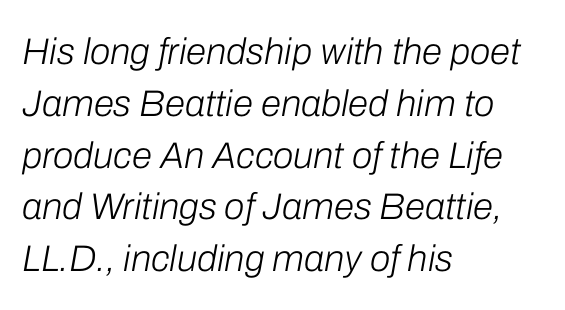
The image shows 37 px light type, italic (leaning right); set left-aligned, normal line spacing (1.4x), normal letter spacing, not underlined; low stroke contrast and a medium x-height.
